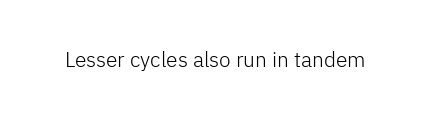
Q: Is the text bold? A: No.
Q: Is the text italic (slanted)? A: No, it is upright.
Q: Is the text underlined? A: No.
Q: Is the spacing between letters normal or unusually wide? A: Normal.
